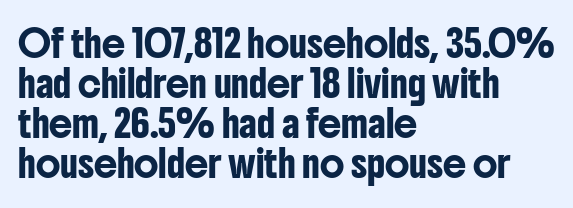
The image shows 26 px text type, upright; set left-aligned, normal line spacing (1.54x), normal letter spacing, not underlined.
